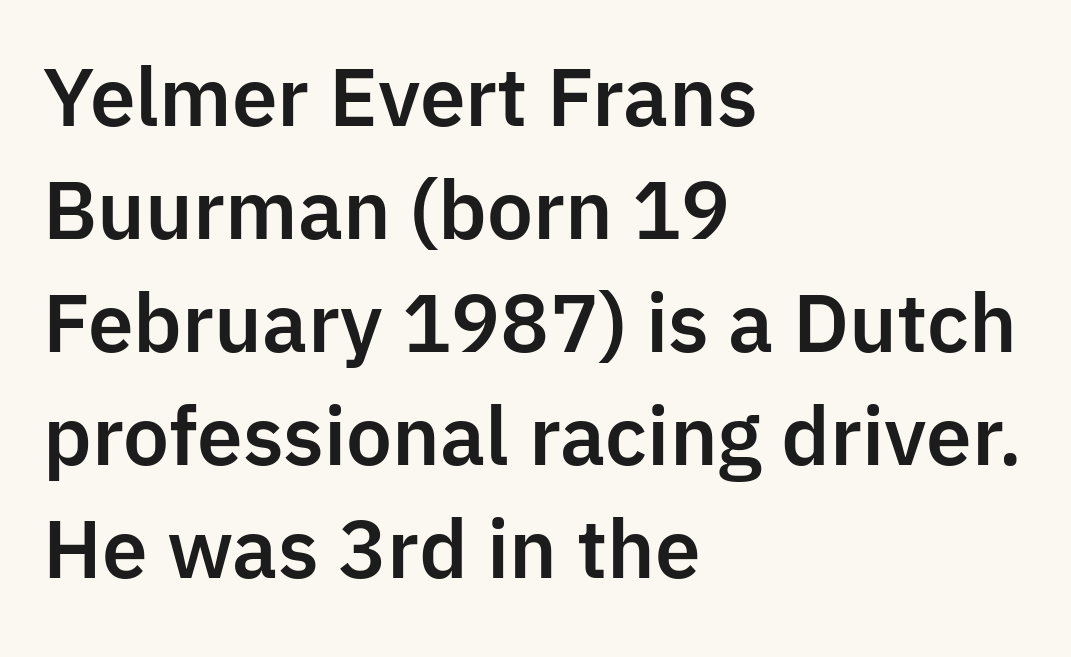
{"serif": "no", "italic": "no", "width": "normal", "stroke_contrast": "low", "x_height": "medium", "monospaced": "no", "underline": "no", "align": "left", "line_spacing": "normal", "line_spacing_ratio": 1.45, "letter_spacing": "normal", "letter_spacing_em": 0.0, "glyph_px": 78}
